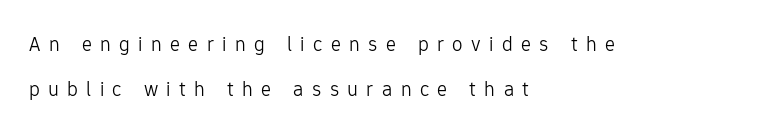
Q: Is the text bold? A: No.
Q: Is the text italic (slanted)? A: No, it is upright.
Q: Is the text underlined? A: No.
Q: How is the paragraph aligned? A: Left-aligned.
Q: Is the spacing between letters normal or unusually wide? A: Unusually wide.
Q: Is the spacing between lines tight, normal or loose? A: Loose.
